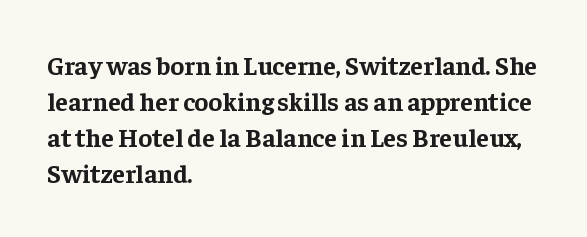
Clear beneath every line of the passage. The typography opts for an upright posture over an oblique one. Evenly set lines give the paragraph a standard silhouette. Standard letterfit; no display-style spreading of the glyphs. The compositor pushed each line to the left boundary.
